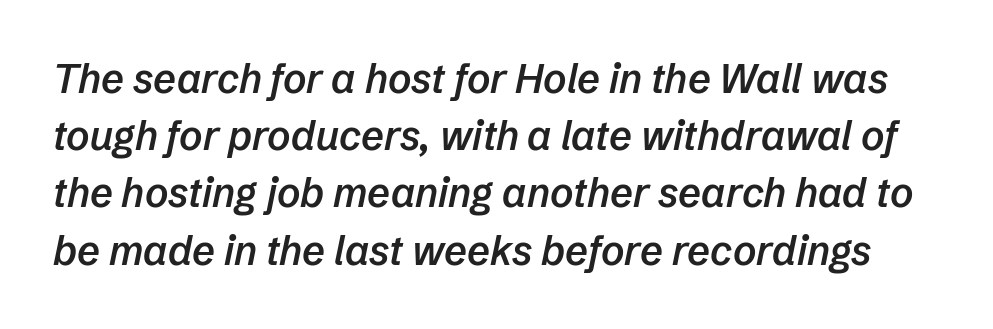
The image shows 40 px semibold type, italic (leaning right); set normal line spacing (1.43x), normal letter spacing, not underlined; low stroke contrast and a medium x-height.
